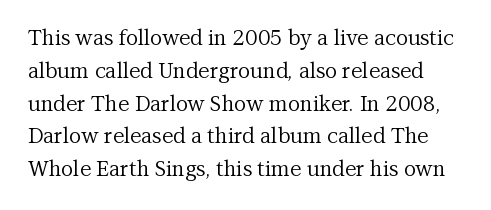
Q: Is the text bold? A: No.
Q: Is the text italic (slanted)? A: No, it is upright.
Q: Is the text underlined? A: No.
Q: Is the spacing between letters normal or unusually wide? A: Normal.
Q: Is the spacing between lines tight, normal or loose? A: Normal.
